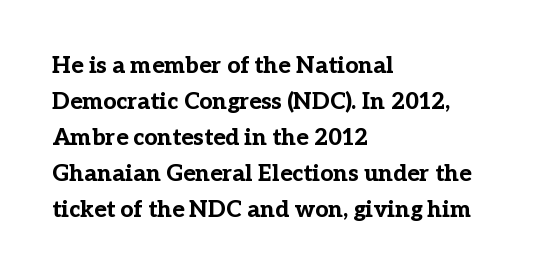
The image shows 23 px bold type, upright; set left-aligned, normal line spacing (1.56x), normal letter spacing, not underlined.
